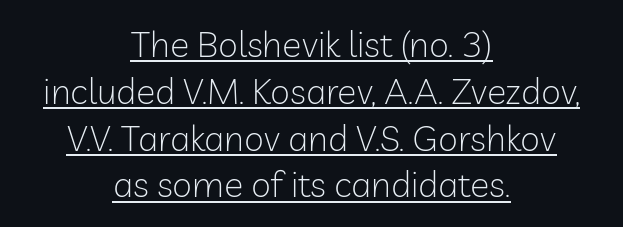
{"serif": "no", "italic": "no", "bold": "no", "weight": "light", "width": "normal", "stroke_contrast": "low", "x_height": "medium", "monospaced": "no", "underline": "yes", "align": "center", "line_spacing": "normal", "line_spacing_ratio": 1.3, "letter_spacing": "normal", "letter_spacing_em": 0.0, "glyph_px": 36}
